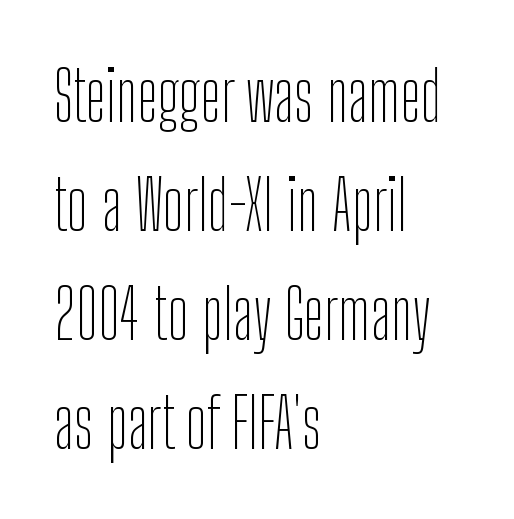
{"serif": "no", "italic": "no", "bold": "no", "weight": "thin", "width": "condensed", "stroke_contrast": "low", "x_height": "medium", "monospaced": "no", "underline": "no", "align": "left", "line_spacing": "normal", "line_spacing_ratio": 1.58, "letter_spacing": "normal", "letter_spacing_em": 0.0, "glyph_px": 69}
